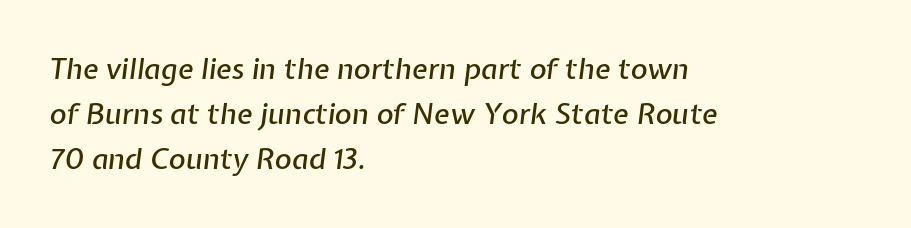
The image shows 29 px text type, italic (leaning right); set left-aligned, normal line spacing (1.56x), normal letter spacing, not underlined; low stroke contrast and a medium x-height.
